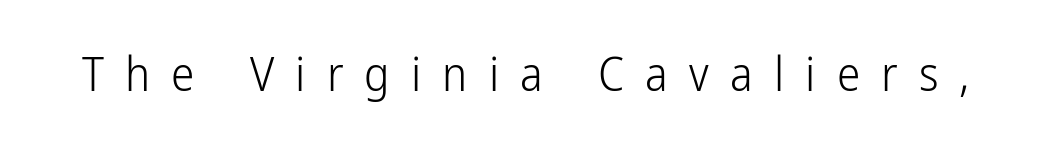
{"serif": "no", "italic": "no", "bold": "no", "weight": "light", "width": "condensed", "stroke_contrast": "low", "x_height": "medium", "monospaced": "no", "underline": "no", "letter_spacing": "wide", "letter_spacing_em": 0.45, "glyph_px": 47}
